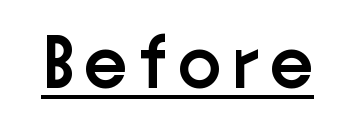
Q: Is the text bold? A: Semi-bold.
Q: Is the text italic (slanted)? A: No, it is upright.
Q: Is the typeface a serif or a sans-serif typeface? A: Sans-serif.
Q: Is the text underlined? A: Yes.
Q: Width (condensed, normal, or wide)? A: Normal.
Q: Stroke contrast? A: Low.
Q: x-height? A: Medium.
Q: Monospaced? A: No.
